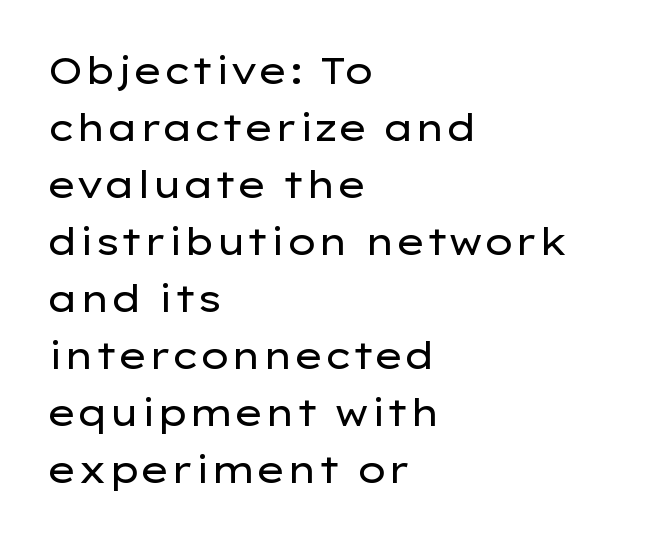
The image shows 37 px regular-weight, wide sans-serif type, upright; set left-aligned, normal line spacing (1.54x), normal letter spacing, not underlined; low stroke contrast and a medium x-height.
